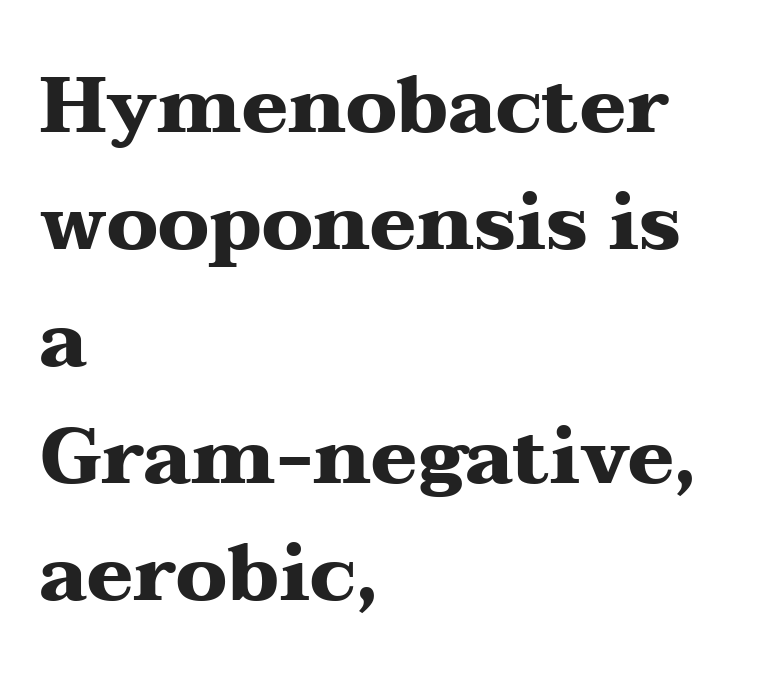
The image shows 78 px heavy, wide serif type, upright; set left-aligned, normal line spacing (1.5x), normal letter spacing, not underlined; medium stroke contrast and a medium x-height.
